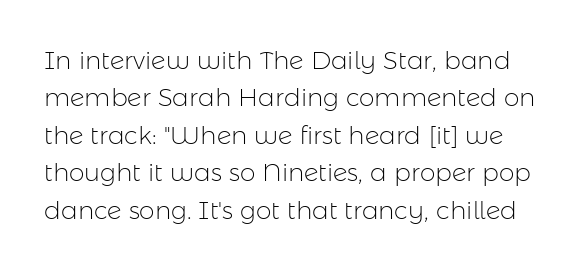
The image shows 25 px text type, upright; set normal line spacing (1.5x), normal letter spacing, not underlined.
